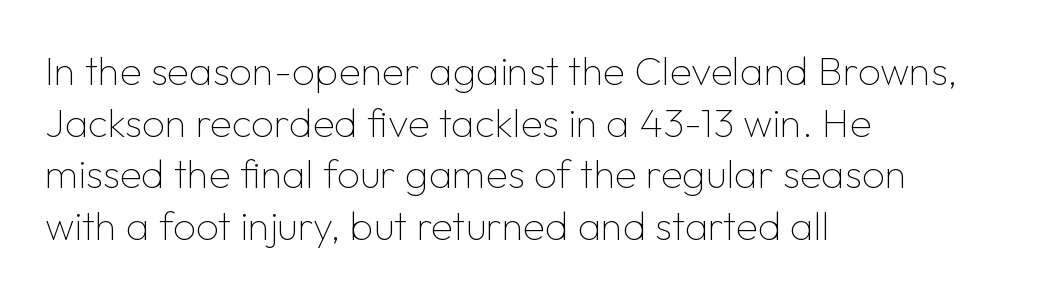
The image shows 40 px thin sans-serif type, upright; set left-aligned, normal line spacing (1.29x), normal letter spacing, not underlined; low stroke contrast and a medium x-height.
